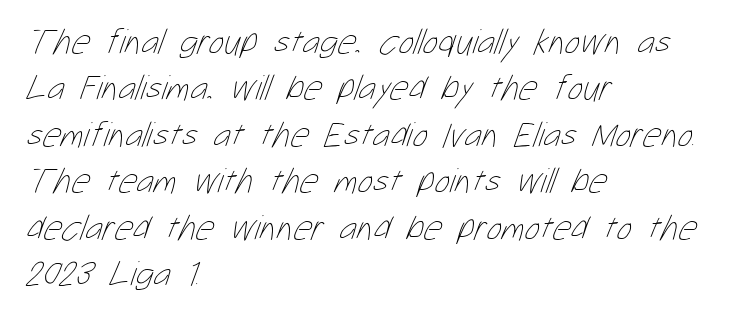
This block has exactly the height ordinary leading produces. Words appear dense and cohesive because spacing is normal. Character widths vary here, with narrow letters taking less room than wide ones. The weight would be labelled regular, book, light, or lighter still.
